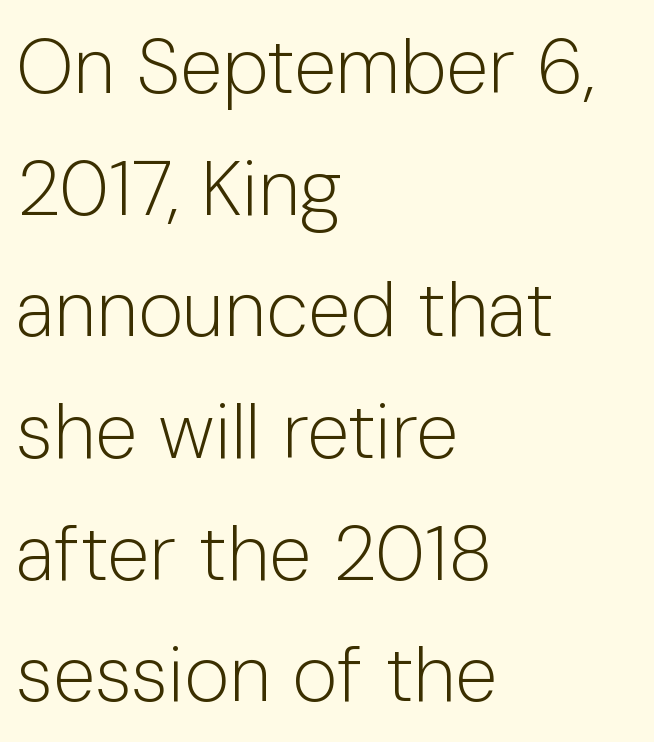
Q: Is the text bold? A: No.
Q: Is the text italic (slanted)? A: No, it is upright.
Q: Is the typeface a serif or a sans-serif typeface? A: Sans-serif.
Q: Is the text underlined? A: No.
Q: How is the paragraph aligned? A: Left-aligned.
Q: Is the spacing between letters normal or unusually wide? A: Normal.
Q: Is the spacing between lines tight, normal or loose? A: Normal.
Q: Width (condensed, normal, or wide)? A: Normal.
Q: Stroke contrast? A: Low.
Q: x-height? A: Medium.
Q: Monospaced? A: No.
